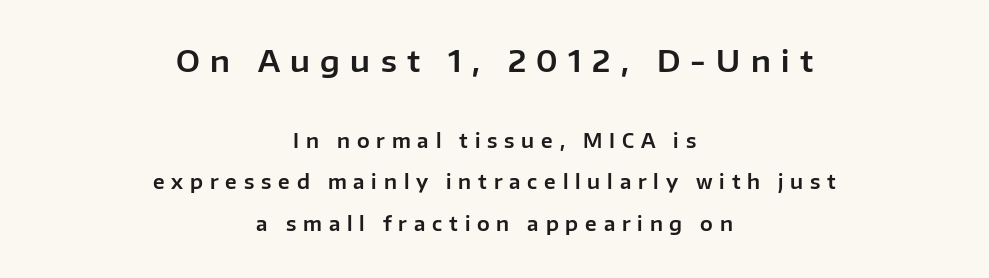
{"serif": "no", "italic": "no", "width": "normal", "stroke_contrast": "low", "x_height": "medium", "monospaced": "no", "underline": "no", "align": "center", "line_spacing": "loose", "line_spacing_ratio": 2.17, "letter_spacing": "wide", "letter_spacing_em": 0.36, "larger_block": "first", "size_ratio": 1.53, "glyph_px": 29}
